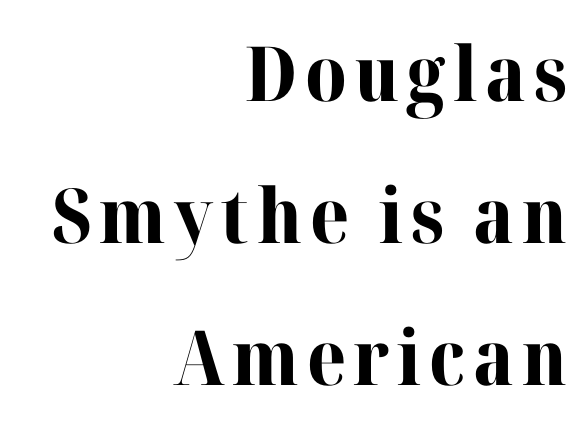
The image shows 76 px bold serif type, upright; set right-aligned, line spacing 1.87x, not underlined; high stroke contrast and a medium x-height.
